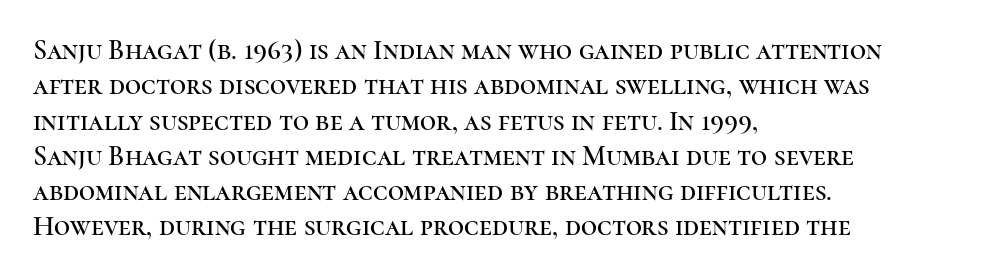
{"serif": "yes", "italic": "no", "width": "normal", "stroke_contrast": "high", "x_height": "medium", "monospaced": "no", "underline": "no", "align": "left", "line_spacing": "normal", "line_spacing_ratio": 1.26, "letter_spacing": "normal", "letter_spacing_em": 0.0, "glyph_px": 28}
